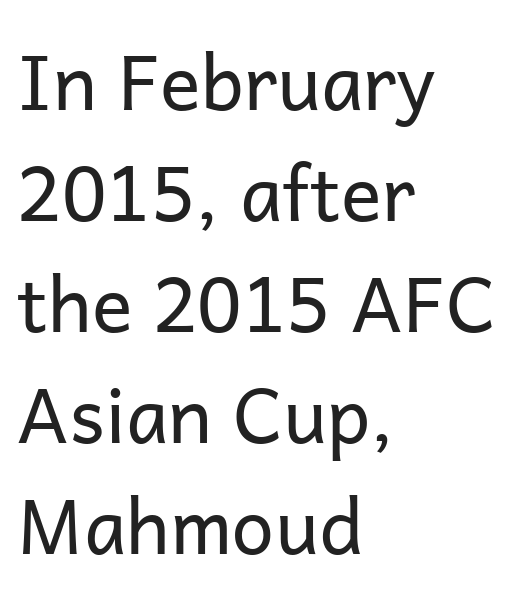
The image shows 76 px regular-weight sans-serif type, upright; set left-aligned, normal line spacing (1.46x), normal letter spacing, not underlined; low stroke contrast and a medium x-height.
